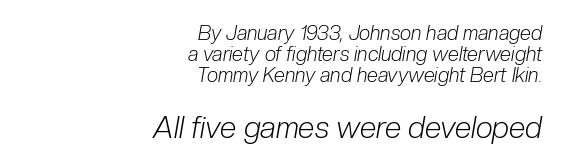
Standard letterfit; no display-style spreading of the glyphs. The letters are slanted; this is an italic face. Plain, unruled lines of type. The lines are packed closely together with very little leading. The letterforms sit at book weight or below.
